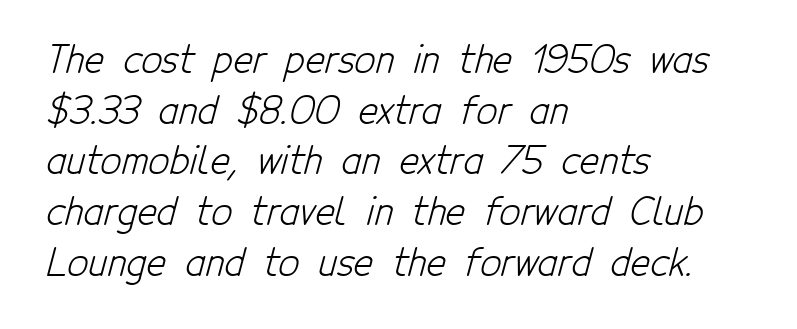
Each word holds together tightly as a unit, with standard inter-letter gaps. Weight: not bold — regular or lighter. Font category for this specimen: sans-serif. The line-height multiplier appears to be the usual default. Do the characters align in a grid? No, the font is proportional.
